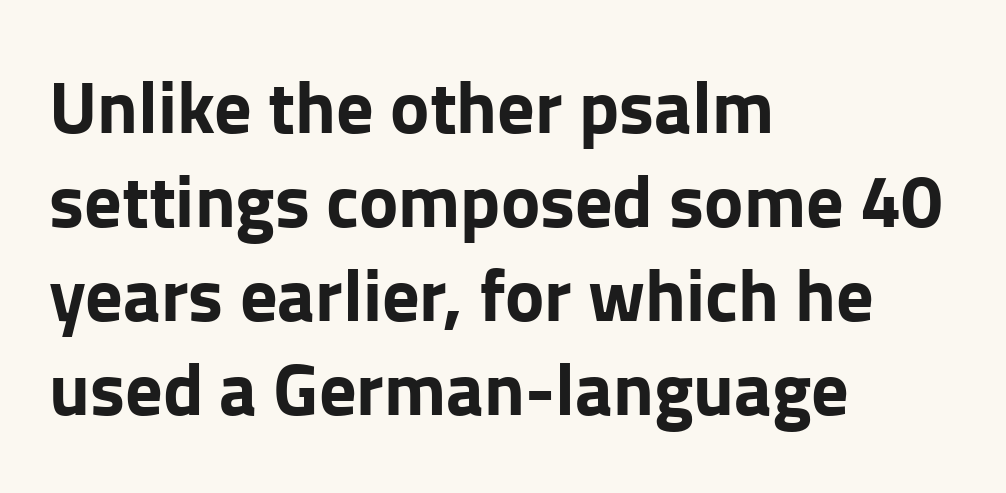
Q: Is the text bold? A: Yes.
Q: Is the text italic (slanted)? A: No, it is upright.
Q: Is the typeface a serif or a sans-serif typeface? A: Sans-serif.
Q: Is the text underlined? A: No.
Q: How is the paragraph aligned? A: Left-aligned.
Q: Is the spacing between letters normal or unusually wide? A: Normal.
Q: Is the spacing between lines tight, normal or loose? A: Normal.
Q: Width (condensed, normal, or wide)? A: Normal.
Q: Stroke contrast? A: Low.
Q: x-height? A: Medium.
Q: Monospaced? A: No.
